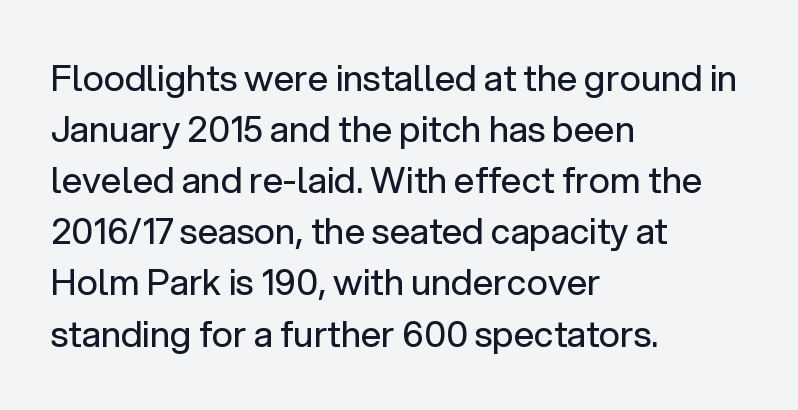
The image shows 36 px regular-weight sans-serif type, upright; set left-aligned, normal line spacing (1.42x), normal letter spacing, not underlined; low stroke contrast and a medium x-height.
